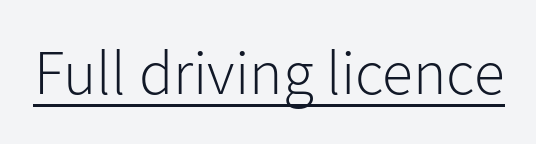
Varying glyph widths throughout — classic text-font behaviour. This reads as an unemphasized weight, regular at the heaviest. Looks like someone drew a line under every word here. Standard letterfit; no display-style spreading of the glyphs. A typesetter would mark this as roman, not italic. Look at the bottom of the vertical strokes: they stop flat, with no serifs.
